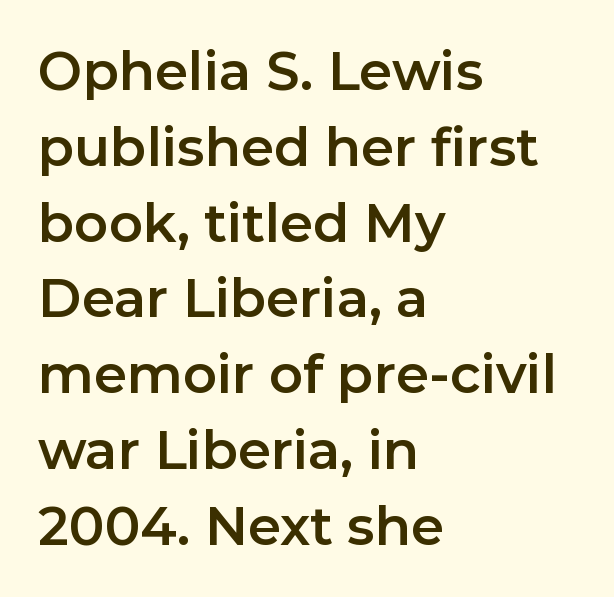
The image shows 53 px sans-serif type, upright; set left-aligned, normal line spacing (1.43x), normal letter spacing, not underlined; low stroke contrast and a medium x-height.
